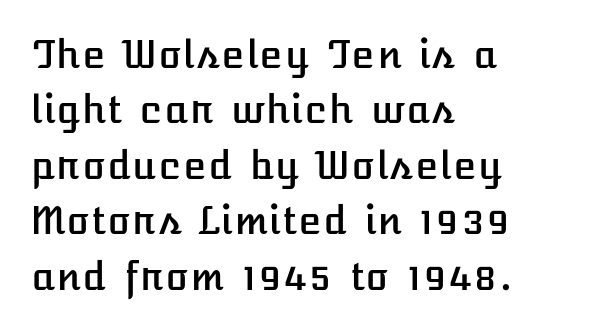
{"italic": "no", "width": "normal", "stroke_contrast": "low", "x_height": "medium", "underline": "no", "align": "left", "line_spacing": "normal", "line_spacing_ratio": 1.46, "letter_spacing": "normal", "letter_spacing_em": 0.0, "glyph_px": 38}
